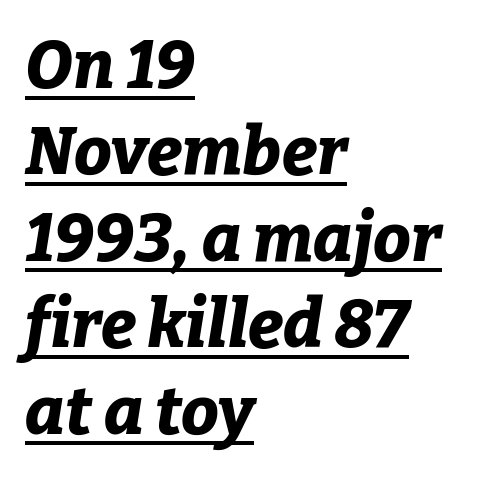
The image shows 67 px bold type, italic (leaning right); set left-aligned, normal line spacing (1.29x), normal letter spacing, underlined; low stroke contrast and a medium x-height.
